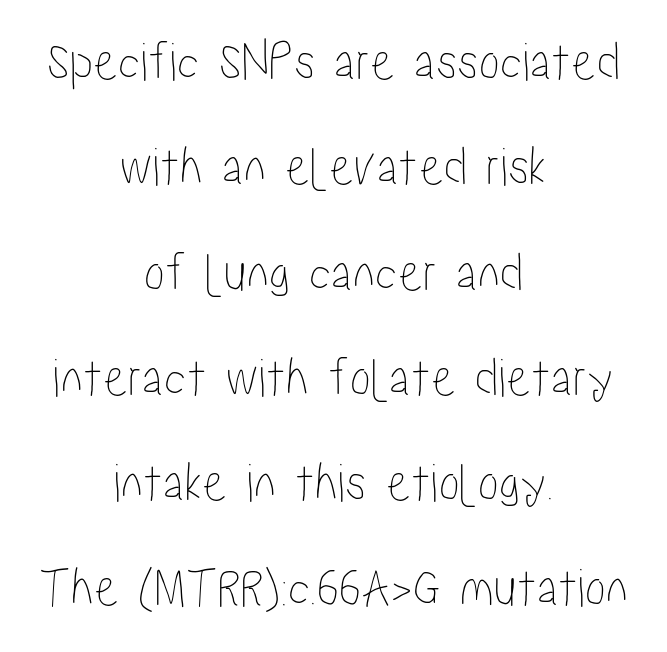
Q: Is the text italic (slanted)? A: No, it is upright.
Q: Is the text underlined? A: No.
Q: How is the paragraph aligned? A: Centered.
Q: Is the spacing between letters normal or unusually wide? A: Normal.
Q: Width (condensed, normal, or wide)? A: Condensed.
Q: Stroke contrast? A: Low.
Q: x-height? A: Medium.
Q: Monospaced? A: No.
